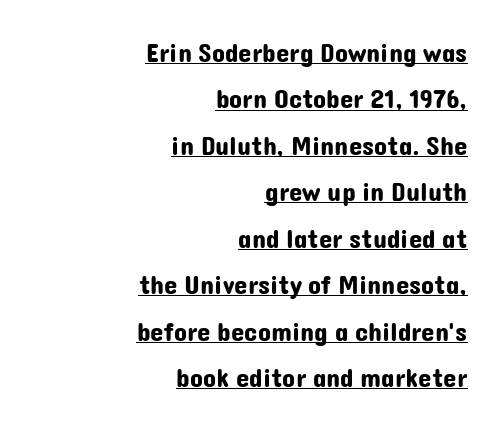
The image shows 27 px text type, upright; set right-aligned, line spacing 1.72x, normal letter spacing, underlined.
